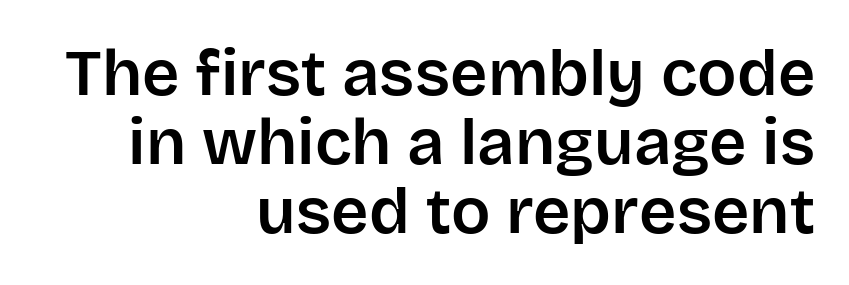
{"serif": "no", "italic": "no", "width": "normal", "stroke_contrast": "low", "x_height": "large", "monospaced": "no", "underline": "no", "align": "right", "line_spacing": "tight", "line_spacing_ratio": 1.06, "letter_spacing": "normal", "letter_spacing_em": 0.0, "glyph_px": 65}
